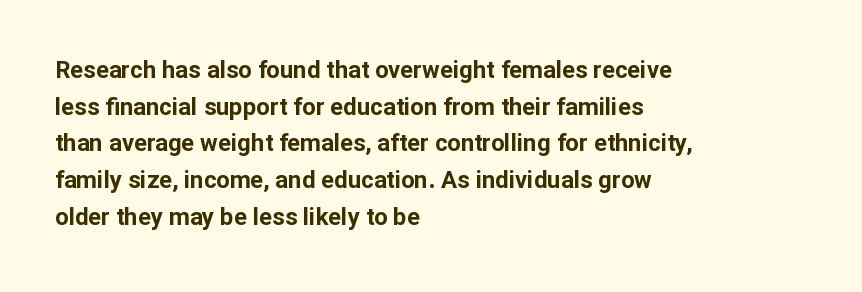
The image shows 24 px bold type, upright; set left-aligned, normal line spacing (1.53x), normal letter spacing, not underlined.
